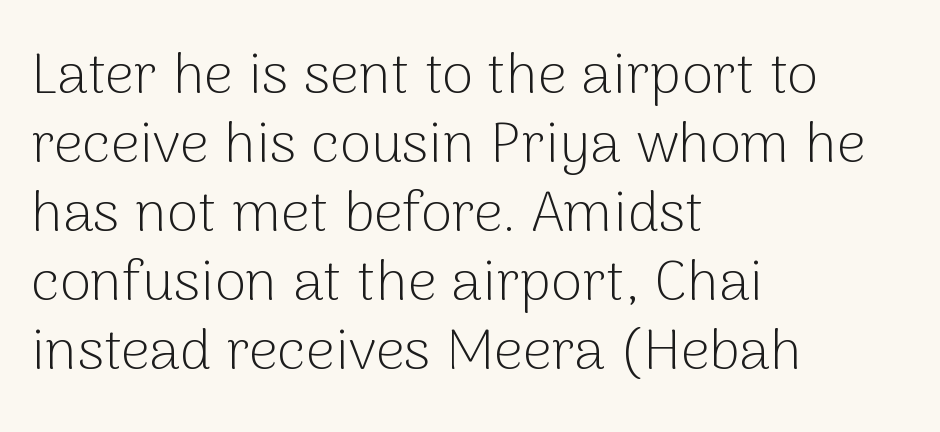
{"serif": "no", "italic": "no", "bold": "no", "weight": "light", "width": "normal", "stroke_contrast": "low", "x_height": "medium", "monospaced": "no", "underline": "no", "align": "left", "line_spacing_ratio": 1.21, "letter_spacing": "normal", "letter_spacing_em": 0.0, "glyph_px": 57}
